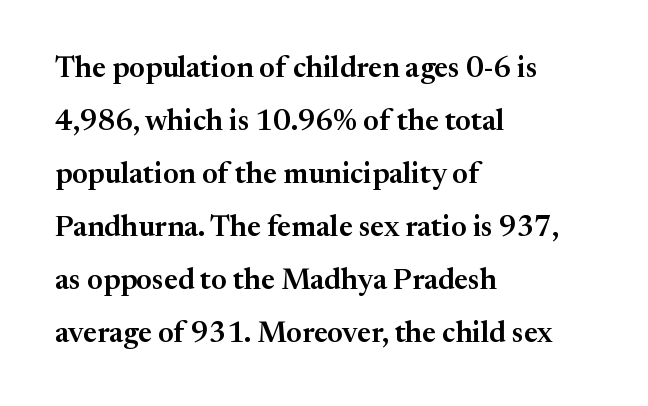
Little horizontal feet cap the strokes, marking this as serif type. The typesetter chose a ragged-right arrangement here. The horizontal fit of the characters is conventional and even. Check under the words: just untouched page. Posture: upright roman.
